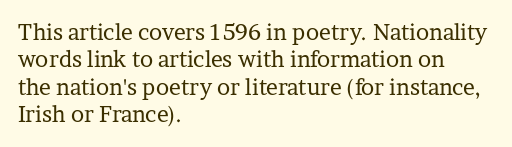
Q: Is the text bold? A: No.
Q: Is the text italic (slanted)? A: No, it is upright.
Q: Is the text underlined? A: No.
Q: How is the paragraph aligned? A: Left-aligned.
Q: Is the spacing between letters normal or unusually wide? A: Normal.
Q: Is the spacing between lines tight, normal or loose? A: Normal.
